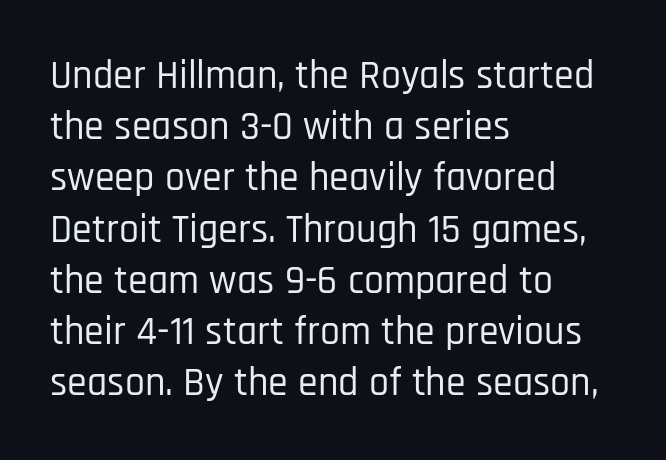
The image shows 40 px condensed sans-serif type, upright; set left-aligned, normal line spacing (1.28x), normal letter spacing, not underlined; low stroke contrast and a large x-height.
